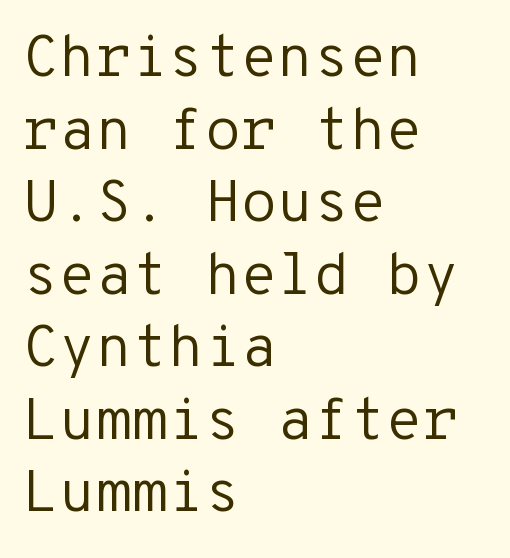
Rendered with straight, roman letterforms. A light-to-regular cut is what we see here. Underlining? Definitely not there. The passage shown is typeset with a sans-serif family. The passage shown has conventional tracking throughout. The text block is weighted toward the left margin, trailing off unevenly rightward.
